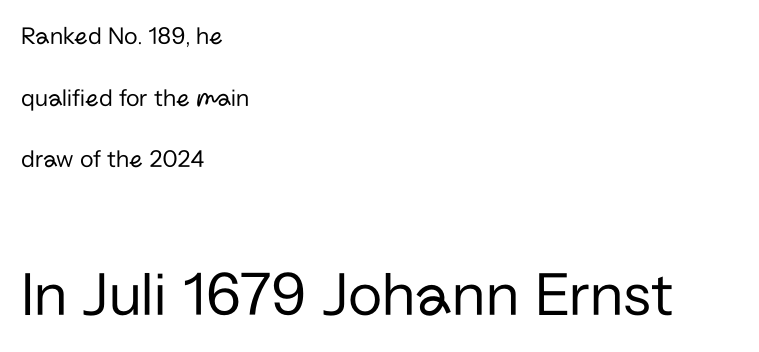
{"serif": "no", "italic": "no", "bold": "no", "weight": "regular", "width": "normal", "stroke_contrast": "low", "x_height": "medium", "monospaced": "no", "underline": "no", "align": "left", "line_spacing": "loose", "line_spacing_ratio": 2.47, "letter_spacing": "normal", "letter_spacing_em": 0.0, "larger_block": "second", "size_ratio": 2.52, "glyph_px": 63}
